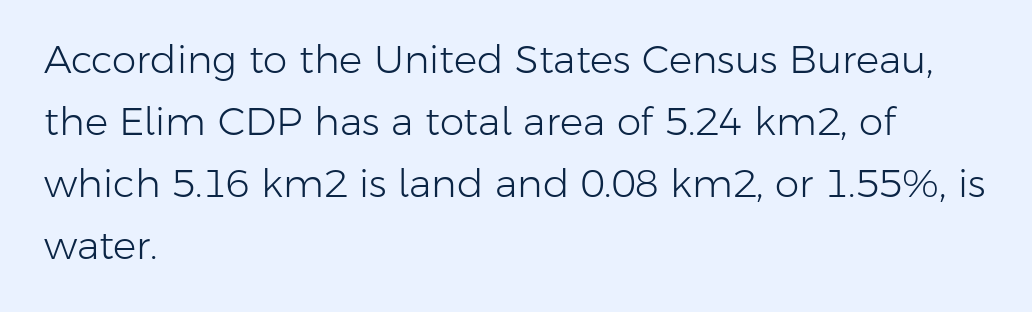
Q: Is the text bold? A: No.
Q: Is the text italic (slanted)? A: No, it is upright.
Q: Is the typeface a serif or a sans-serif typeface? A: Sans-serif.
Q: Is the text underlined? A: No.
Q: How is the paragraph aligned? A: Left-aligned.
Q: Is the spacing between letters normal or unusually wide? A: Normal.
Q: Is the spacing between lines tight, normal or loose? A: Normal.
Q: Width (condensed, normal, or wide)? A: Normal.
Q: Stroke contrast? A: Low.
Q: x-height? A: Medium.
Q: Monospaced? A: No.
